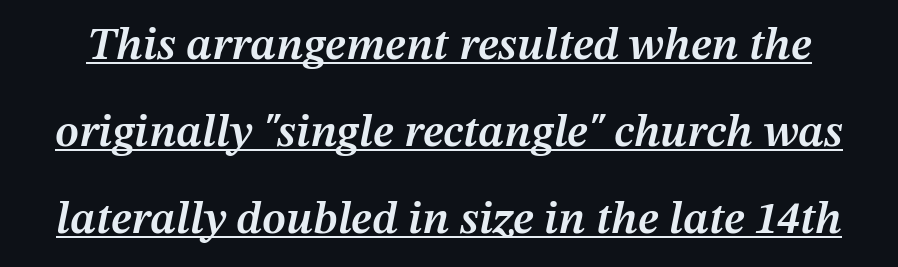
{"italic": "yes", "lean": "right", "slant_degrees": 12, "bold": "semi", "weight": "semibold", "width": "normal", "stroke_contrast": "medium", "x_height": "medium", "monospaced": "no", "underline": "yes", "line_spacing_ratio": 1.89, "letter_spacing": "normal", "letter_spacing_em": 0.0, "glyph_px": 46}
